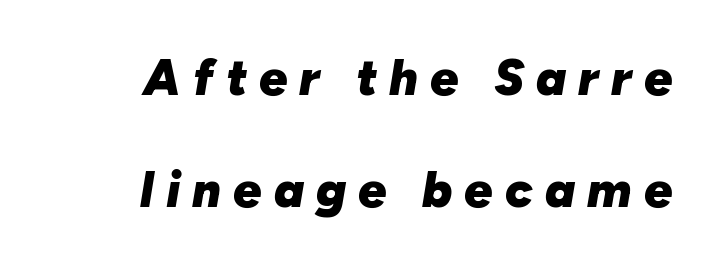
The image shows 50 px heavy type, italic (leaning right); set loose line spacing (2.24x), unusually wide letter spacing (+0.24 em), not underlined; low stroke contrast and a medium x-height.
